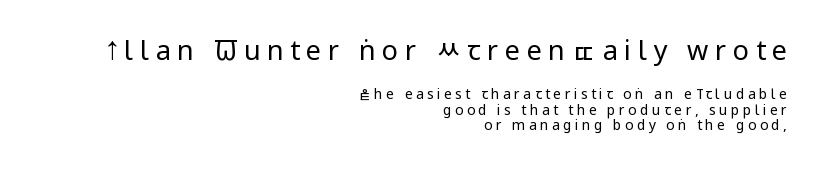
The image shows 27 px text type, upright; set right-aligned, tight line spacing (1.1x), unusually wide letter spacing (+0.24 em), not underlined; the first (top) block is 1.93x larger.
